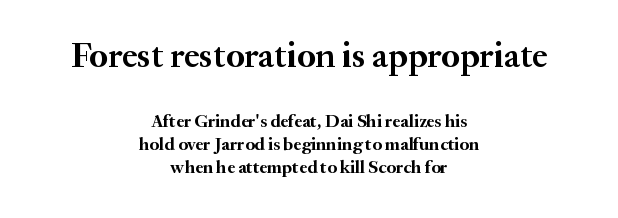
Q: Is the text bold? A: Yes.
Q: Is the text italic (slanted)? A: No, it is upright.
Q: Is the typeface a serif or a sans-serif typeface? A: Serif.
Q: Is the text underlined? A: No.
Q: How is the paragraph aligned? A: Centered.
Q: Is the spacing between letters normal or unusually wide? A: Normal.
Q: Is the spacing between lines tight, normal or loose? A: Normal.
Q: Which block of text is set in a larger size, the first (top) or the second (bottom)? A: The first (top) one.
Q: Width (condensed, normal, or wide)? A: Normal.
Q: Stroke contrast? A: Medium.
Q: x-height? A: Small.
Q: Monospaced? A: No.
